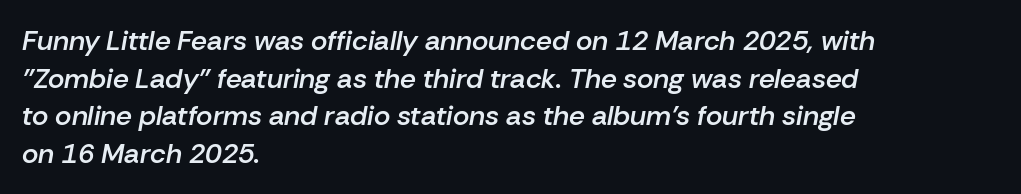
Q: Is the text bold? A: Semi-bold.
Q: Is the text italic (slanted)? A: Yes, it leans right by about 10 degrees.
Q: Is the text underlined? A: No.
Q: How is the paragraph aligned? A: Left-aligned.
Q: Is the spacing between letters normal or unusually wide? A: Normal.
Q: Is the spacing between lines tight, normal or loose? A: Normal.
Q: Width (condensed, normal, or wide)? A: Normal.
Q: Stroke contrast? A: Low.
Q: x-height? A: Medium.
Q: Monospaced? A: No.
